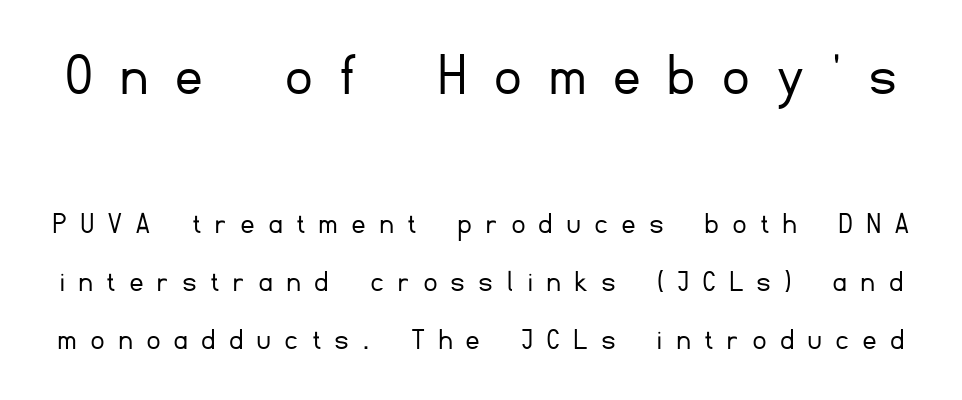
{"serif": "no", "italic": "no", "bold": "no", "weight": "light", "width": "normal", "stroke_contrast": "low", "x_height": "small", "monospaced": "no", "underline": "no", "line_spacing_ratio": 1.81, "letter_spacing": "wide", "letter_spacing_em": 0.46, "larger_block": "first", "size_ratio": 1.97, "glyph_px": 63}
